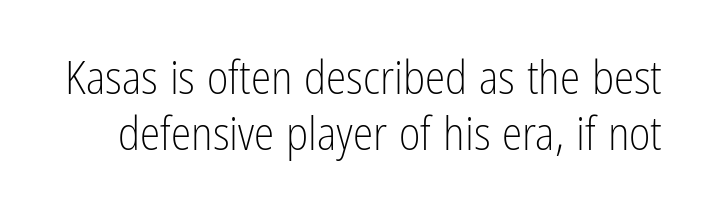
The image shows 46 px light, condensed sans-serif type, upright; set line spacing 1.22x, normal letter spacing, not underlined; low stroke contrast and a medium x-height.
